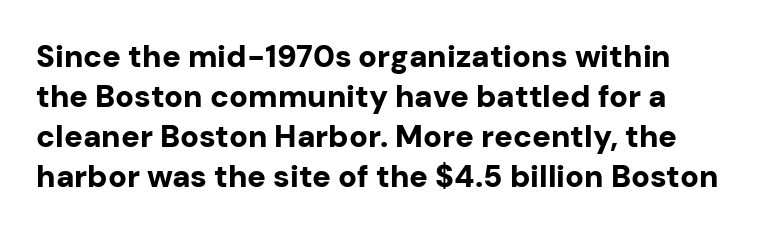
Q: Is the text bold? A: Yes.
Q: Is the text italic (slanted)? A: No, it is upright.
Q: Is the typeface a serif or a sans-serif typeface? A: Sans-serif.
Q: Is the text underlined? A: No.
Q: Is the spacing between letters normal or unusually wide? A: Normal.
Q: Is the spacing between lines tight, normal or loose? A: Normal.
Q: Width (condensed, normal, or wide)? A: Normal.
Q: Stroke contrast? A: Low.
Q: x-height? A: Medium.
Q: Monospaced? A: No.
